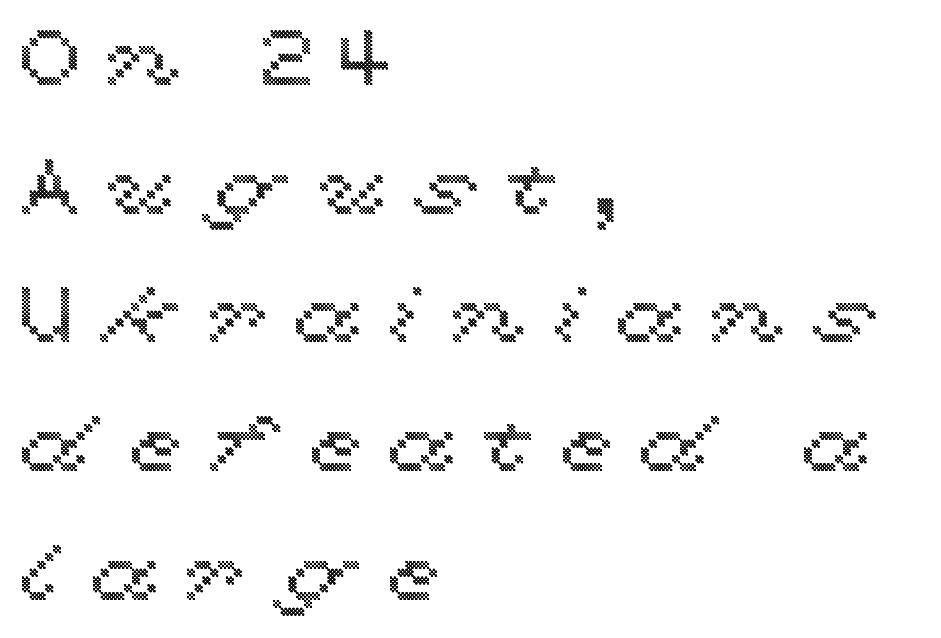
One-word summary of the alignment: left. Here the designer chose a conventional face with non-uniform glyph widths. The tracking jumps out immediately: characters are airy and widely separated. Only glyphs here, with clear space below each row. Baseline-to-baseline distance is the conventional proportion of letter height.
